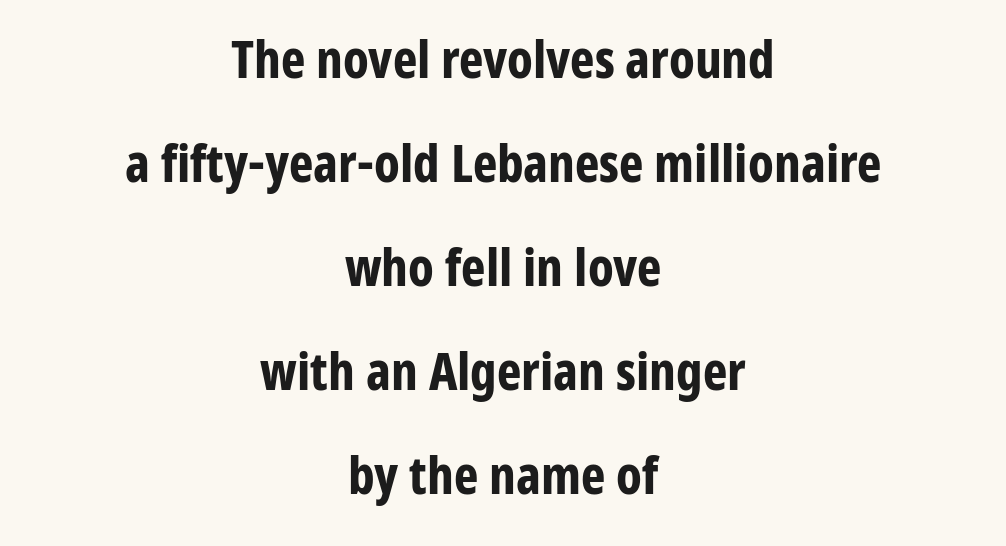
{"serif": "no", "italic": "no", "bold": "yes", "weight": "bold", "width": "condensed", "stroke_contrast": "low", "x_height": "medium", "monospaced": "no", "underline": "no", "align": "center", "line_spacing": "loose", "line_spacing_ratio": 2.0, "letter_spacing": "normal", "letter_spacing_em": 0.0, "glyph_px": 52}
